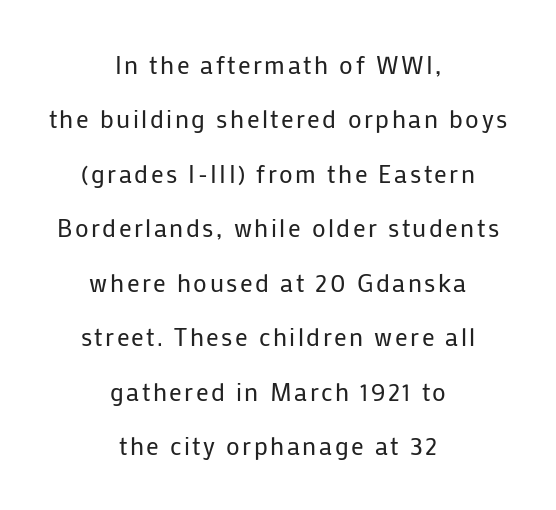
{"italic": "no", "bold": "no", "underline": "no", "align": "center", "line_spacing": "loose", "line_spacing_ratio": 2.18, "glyph_px": 25}
